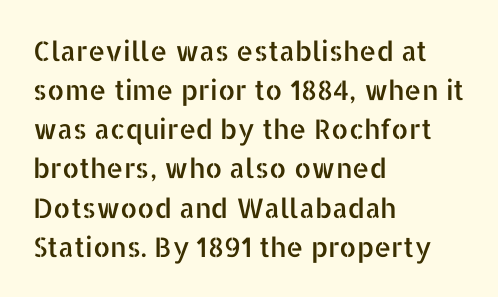
Q: Is the text italic (slanted)? A: No, it is upright.
Q: Is the text underlined? A: No.
Q: How is the paragraph aligned? A: Left-aligned.
Q: Is the spacing between letters normal or unusually wide? A: Normal.
Q: Is the spacing between lines tight, normal or loose? A: Normal.
